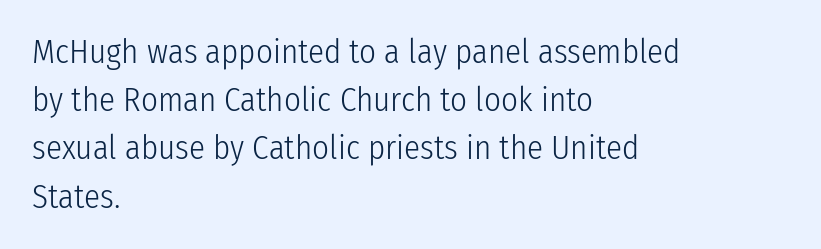
{"serif": "no", "italic": "no", "bold": "no", "weight": "light", "width": "condensed", "stroke_contrast": "low", "x_height": "medium", "monospaced": "no", "underline": "no", "align": "left", "line_spacing": "normal", "line_spacing_ratio": 1.46, "letter_spacing": "normal", "letter_spacing_em": 0.0, "glyph_px": 33}
